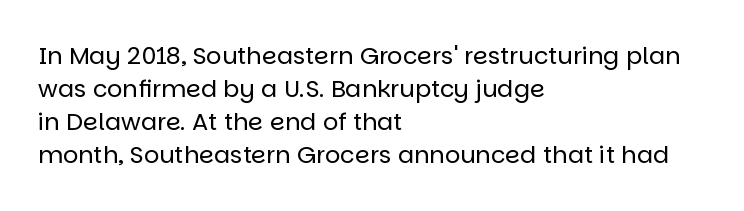
The image shows 24 px text type, upright; set left-aligned, normal line spacing (1.38x), normal letter spacing, not underlined.
